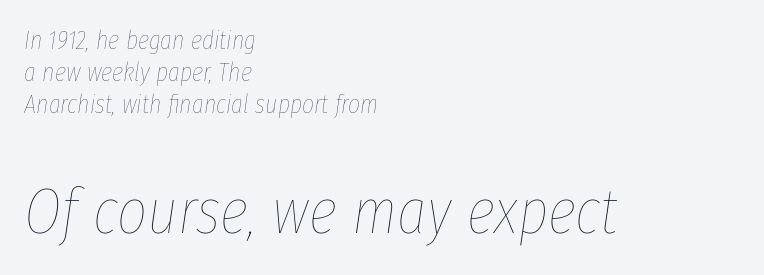
Q: Is the text bold? A: No.
Q: Is the text italic (slanted)? A: Yes, it leans right by about 8 degrees.
Q: Is the text underlined? A: No.
Q: How is the paragraph aligned? A: Left-aligned.
Q: Is the spacing between letters normal or unusually wide? A: Normal.
Q: Which block of text is set in a larger size, the first (top) or the second (bottom)? A: The second (bottom) one.
Q: Width (condensed, normal, or wide)? A: Condensed.
Q: Stroke contrast? A: Low.
Q: x-height? A: Medium.
Q: Monospaced? A: No.
